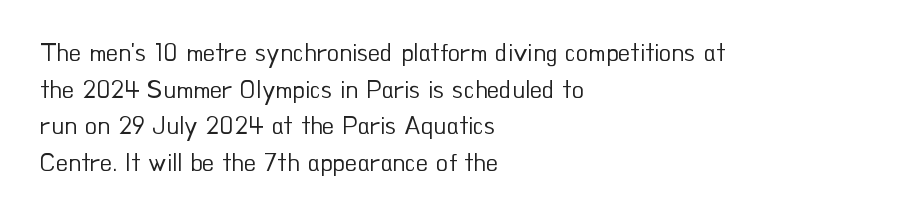
{"italic": "no", "bold": "no", "underline": "no", "align": "left", "line_spacing": "normal", "line_spacing_ratio": 1.47, "letter_spacing": "normal", "letter_spacing_em": 0.0, "glyph_px": 25}
